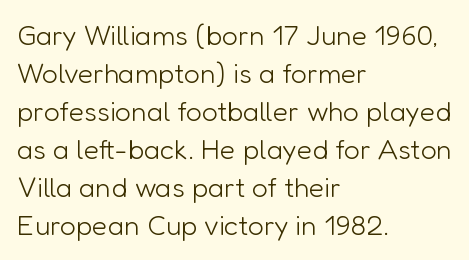
The type family on display is of the sans-serif kind. Stems here are at most as thick as an everyday book face. Which margin do the lines hug? The left one — the right edge is uneven. Looks like regular typesetting: each glyph gets only the width it needs. Reading down the column, the eye jumps a familiar distance to each next line. Observe the ordinary spacing: letters are neighbours, not strangers.
